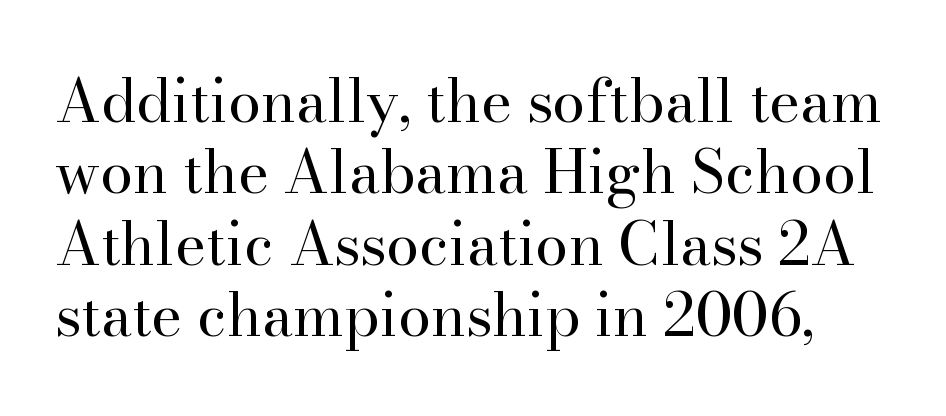
This sample has the flowing, uneven cadence of proportional lettering. You can tell from the footed stems that serif type was used. This reads as an unemphasized weight, regular at the heaviest. Words float on clear page, feet unadorned.
